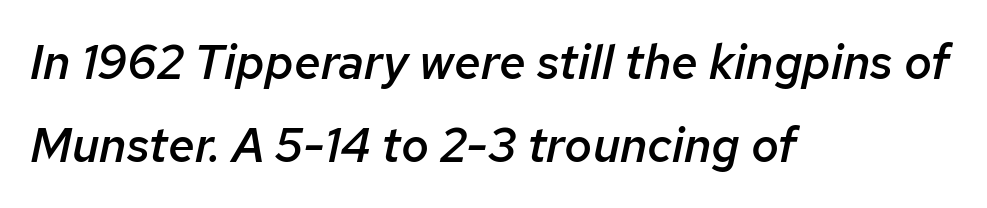
The lines in this sample share a left origin and differ only in where they stop. There's an unmistakable incline to the writing here. Letters rest on an invisible, unmarked baseline. This is moderately heavy type, rendered in semibold. A typesetter would call this proportional, since set widths differ per character. Characters follow at the spacing the type designer built in.
